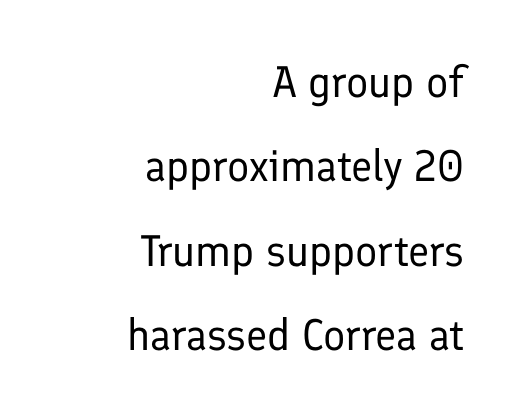
Q: Is the text bold? A: No.
Q: Is the text italic (slanted)? A: No, it is upright.
Q: Is the typeface a serif or a sans-serif typeface? A: Sans-serif.
Q: Is the text underlined? A: No.
Q: How is the paragraph aligned? A: Right-aligned.
Q: Is the spacing between letters normal or unusually wide? A: Normal.
Q: Is the spacing between lines tight, normal or loose? A: Loose.
Q: Width (condensed, normal, or wide)? A: Normal.
Q: Stroke contrast? A: Low.
Q: x-height? A: Medium.
Q: Monospaced? A: No.
